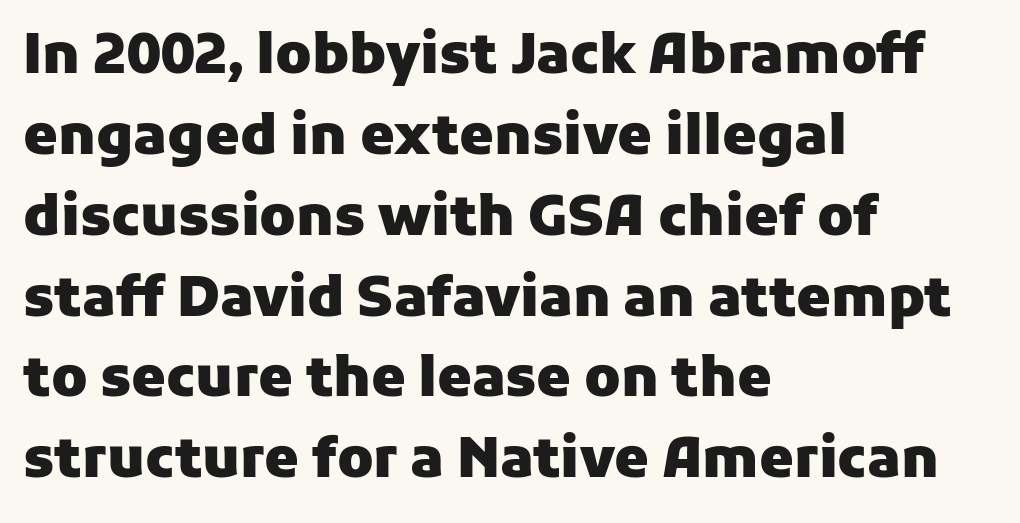
{"serif": "no", "italic": "no", "bold": "yes", "weight": "heavy", "width": "normal", "stroke_contrast": "low", "x_height": "medium", "monospaced": "no", "underline": "no", "align": "left", "line_spacing": "normal", "line_spacing_ratio": 1.47, "letter_spacing": "normal", "letter_spacing_em": 0.0, "glyph_px": 55}
